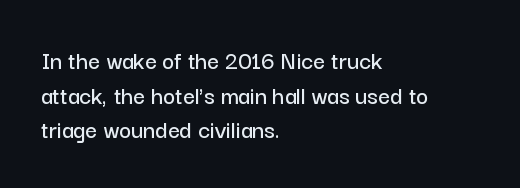
The image shows 26 px text type, upright; set left-aligned, normal line spacing (1.33x), normal letter spacing, not underlined.
